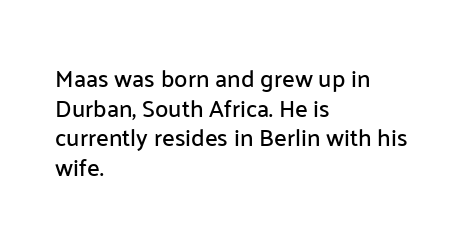
The rag falls on the right side of this text block. This sample uses an upright cut, with every glyph sitting square on the baseline. This sample uses plain, unmodified letter spacing. The strip under each line holds only bare page.
